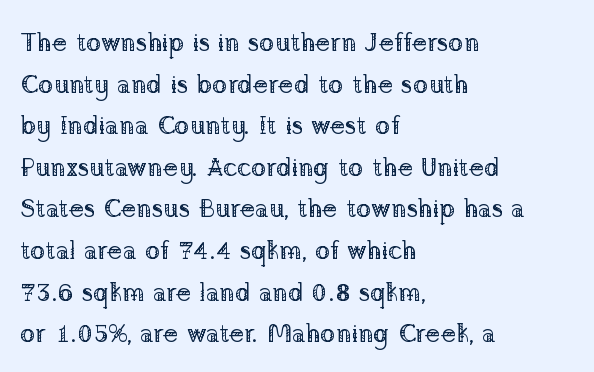
{"italic": "no", "bold": "no", "underline": "no", "align": "left", "line_spacing": "normal", "line_spacing_ratio": 1.6, "letter_spacing": "normal", "letter_spacing_em": 0.0, "glyph_px": 26}
